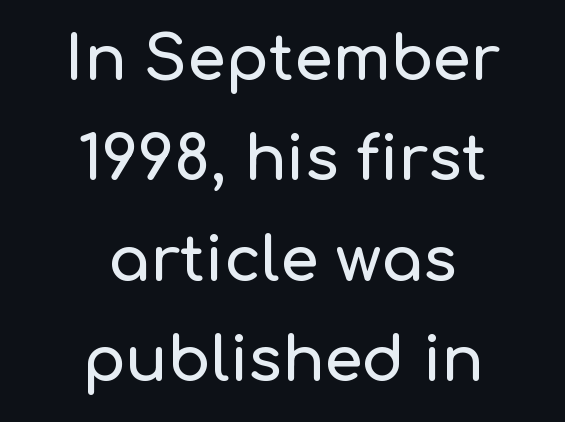
Q: Is the text italic (slanted)? A: No, it is upright.
Q: Is the typeface a serif or a sans-serif typeface? A: Sans-serif.
Q: Is the text underlined? A: No.
Q: How is the paragraph aligned? A: Centered.
Q: Is the spacing between letters normal or unusually wide? A: Normal.
Q: Is the spacing between lines tight, normal or loose? A: Normal.
Q: Width (condensed, normal, or wide)? A: Normal.
Q: Stroke contrast? A: Low.
Q: x-height? A: Medium.
Q: Monospaced? A: No.
